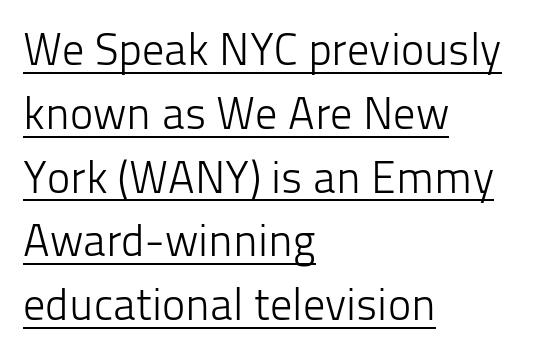
Q: Is the text bold? A: No.
Q: Is the text italic (slanted)? A: No, it is upright.
Q: Is the typeface a serif or a sans-serif typeface? A: Sans-serif.
Q: Is the text underlined? A: Yes.
Q: How is the paragraph aligned? A: Left-aligned.
Q: Is the spacing between letters normal or unusually wide? A: Normal.
Q: Is the spacing between lines tight, normal or loose? A: Normal.
Q: Width (condensed, normal, or wide)? A: Normal.
Q: Stroke contrast? A: Low.
Q: x-height? A: Medium.
Q: Monospaced? A: No.
